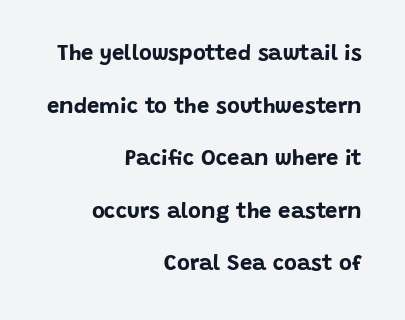
The image shows 22 px bold type, upright; set right-aligned, loose line spacing (2.39x), normal letter spacing, not underlined.
